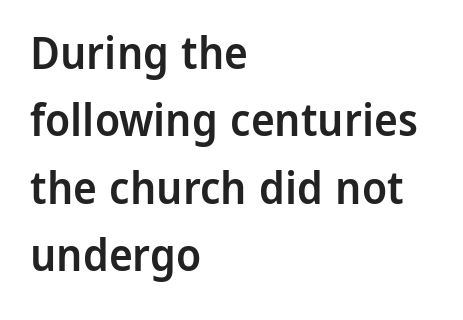
As a designer I'd log this as weight 600, semibold. If you measured baseline to baseline, you'd find a middling distance. What stands out about the letter spacing? Nothing — it is the standard amount. Posture: vertical. Each letter keeps its own natural width here, so spacing adapts to shape.
